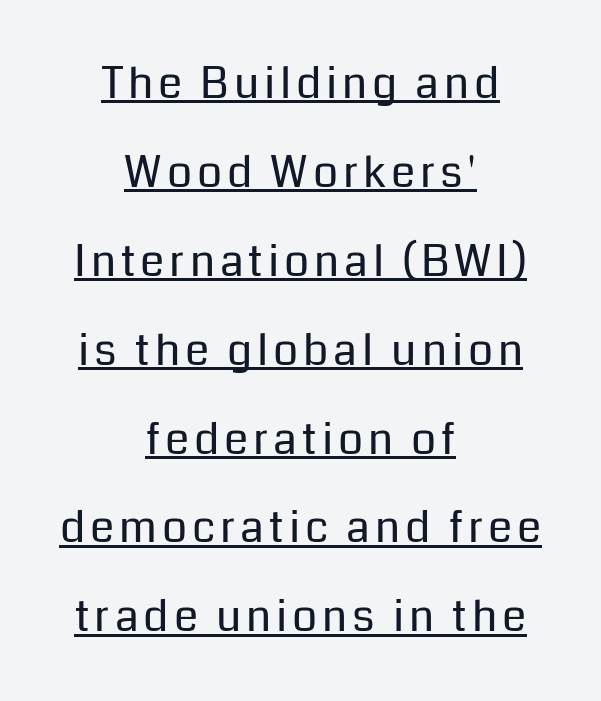
Q: Is the text bold? A: No.
Q: Is the text italic (slanted)? A: No, it is upright.
Q: Is the typeface a serif or a sans-serif typeface? A: Sans-serif.
Q: Is the text underlined? A: Yes.
Q: How is the paragraph aligned? A: Centered.
Q: Is the spacing between lines tight, normal or loose? A: Loose.
Q: Width (condensed, normal, or wide)? A: Normal.
Q: Stroke contrast? A: Low.
Q: x-height? A: Medium.
Q: Monospaced? A: No.
